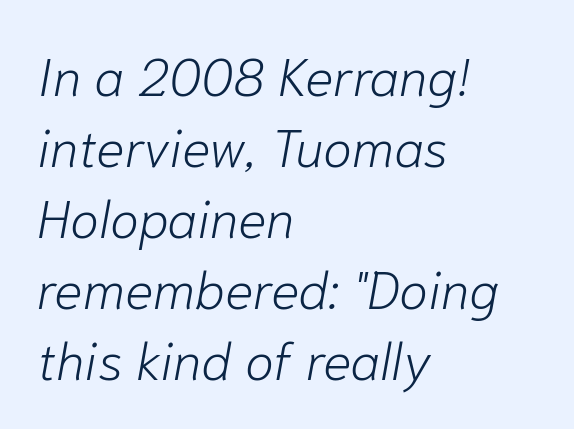
{"italic": "yes", "lean": "right", "slant_degrees": 10, "bold": "no", "weight": "light", "width": "normal", "stroke_contrast": "low", "x_height": "medium", "monospaced": "no", "underline": "no", "align": "left", "line_spacing": "normal", "line_spacing_ratio": 1.34, "letter_spacing": "normal", "letter_spacing_em": 0.0, "glyph_px": 53}
